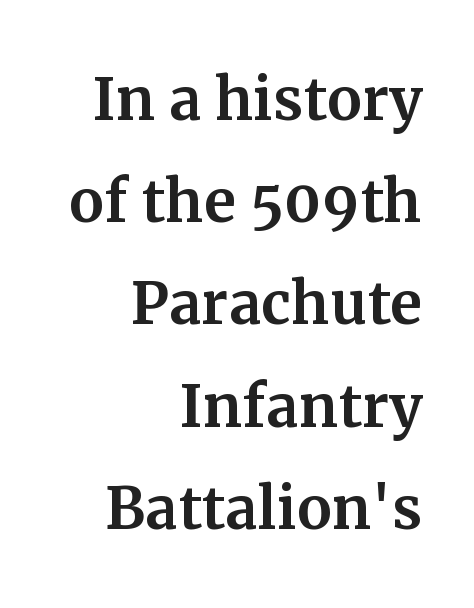
{"serif": "yes", "italic": "no", "width": "normal", "stroke_contrast": "medium", "x_height": "medium", "monospaced": "no", "underline": "no", "align": "right", "line_spacing": "normal", "line_spacing_ratio": 1.31, "letter_spacing": "normal", "letter_spacing_em": 0.0, "glyph_px": 78}
